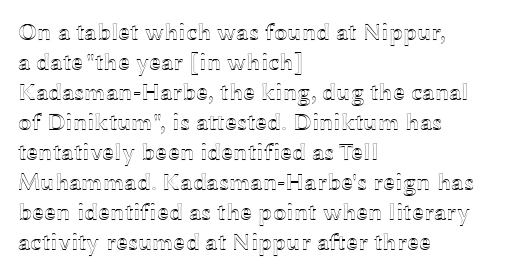
Q: Is the text italic (slanted)? A: No, it is upright.
Q: Is the text underlined? A: No.
Q: How is the paragraph aligned? A: Left-aligned.
Q: Is the spacing between letters normal or unusually wide? A: Normal.
Q: Is the spacing between lines tight, normal or loose? A: Normal.
